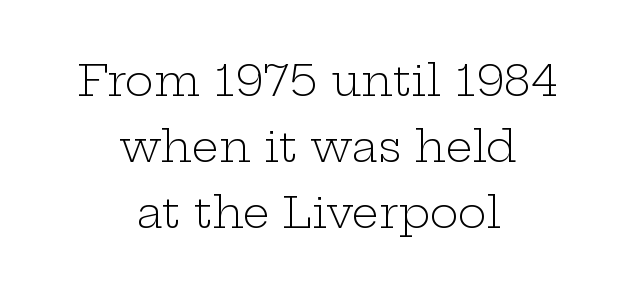
The passage shown is typed in a proportional face where columns would drift. What kind of face is this? One with serifs. Quick note: underline off. Students, observe: this is what conventionally led text looks like. The cut favours lightness, reaching ordinary text weight at its darkest.
